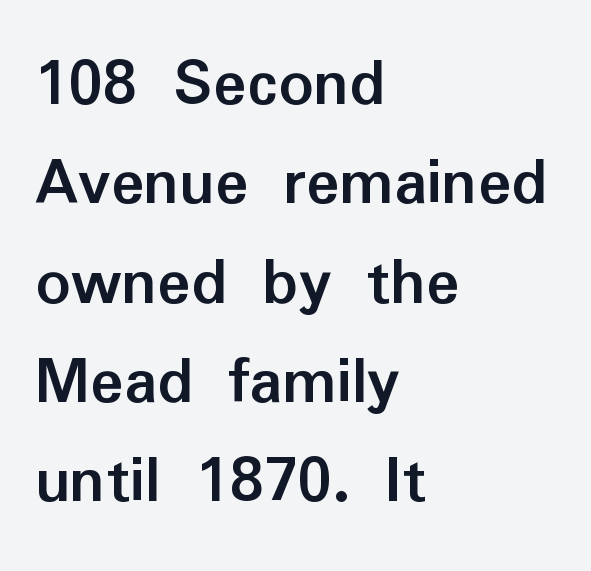
{"serif": "no", "italic": "no", "bold": "yes", "weight": "semibold", "width": "normal", "stroke_contrast": "low", "x_height": "medium", "monospaced": "no", "underline": "no", "align": "left", "line_spacing": "normal", "line_spacing_ratio": 1.44, "letter_spacing": "normal", "letter_spacing_em": 0.0, "glyph_px": 69}
